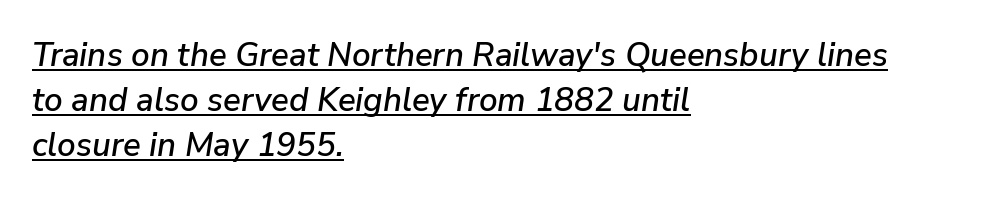
The image shows 33 px text type, italic (leaning right); set left-aligned, normal line spacing (1.37x), normal letter spacing, underlined; low stroke contrast and a medium x-height.
